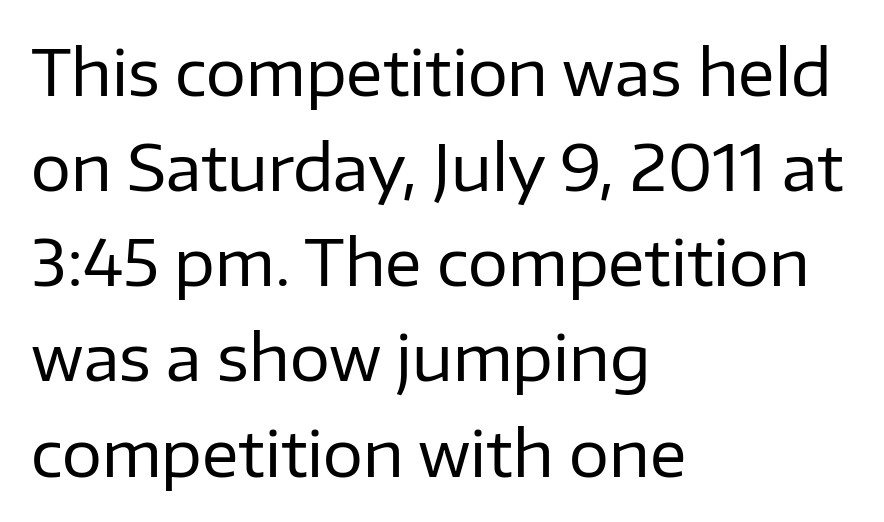
{"serif": "no", "italic": "no", "bold": "no", "weight": "regular", "width": "normal", "stroke_contrast": "low", "x_height": "medium", "monospaced": "no", "underline": "no", "align": "left", "line_spacing": "normal", "line_spacing_ratio": 1.51, "letter_spacing": "normal", "letter_spacing_em": 0.0, "glyph_px": 63}
